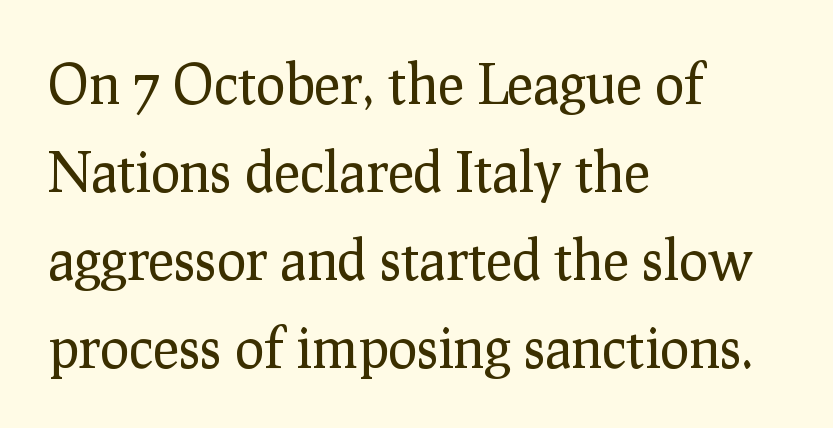
{"serif": "yes", "italic": "no", "bold": "no", "weight": "regular", "width": "normal", "stroke_contrast": "low", "x_height": "medium", "monospaced": "no", "underline": "no", "align": "left", "line_spacing": "normal", "line_spacing_ratio": 1.6, "letter_spacing": "normal", "letter_spacing_em": 0.0, "glyph_px": 55}
